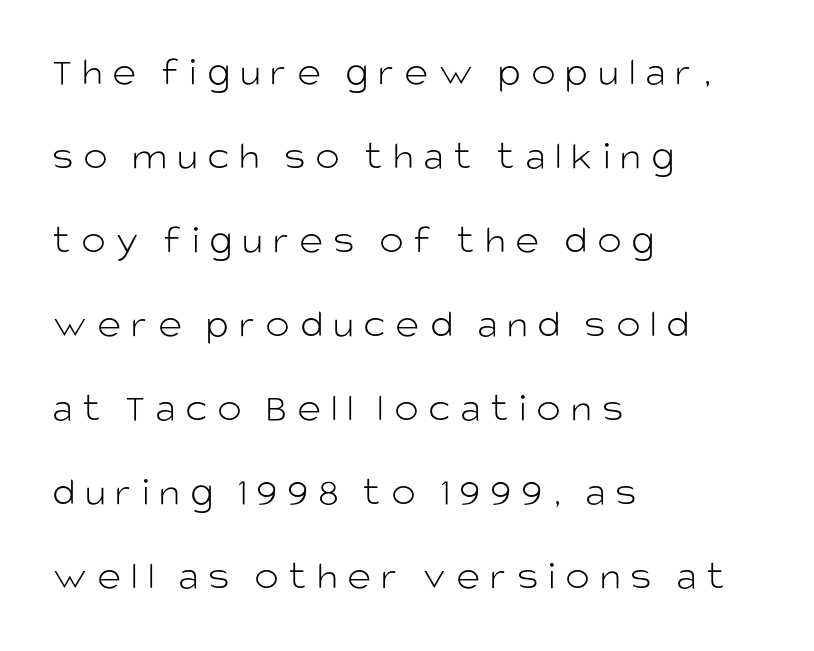
The image shows 41 px light sans-serif type, upright; set left-aligned, loose line spacing (2.05x), unusually wide letter spacing (+0.24 em), not underlined; low stroke contrast and a large x-height.
